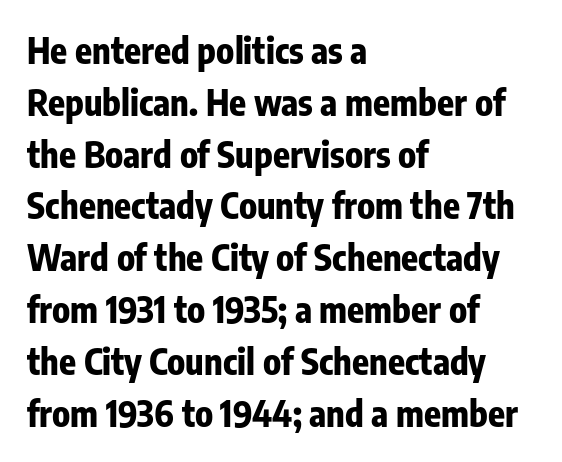
Q: Is the text bold? A: Yes.
Q: Is the text italic (slanted)? A: No, it is upright.
Q: Is the typeface a serif or a sans-serif typeface? A: Sans-serif.
Q: Is the text underlined? A: No.
Q: How is the paragraph aligned? A: Left-aligned.
Q: Is the spacing between letters normal or unusually wide? A: Normal.
Q: Is the spacing between lines tight, normal or loose? A: Normal.
Q: Width (condensed, normal, or wide)? A: Condensed.
Q: Stroke contrast? A: Low.
Q: x-height? A: Medium.
Q: Monospaced? A: No.
